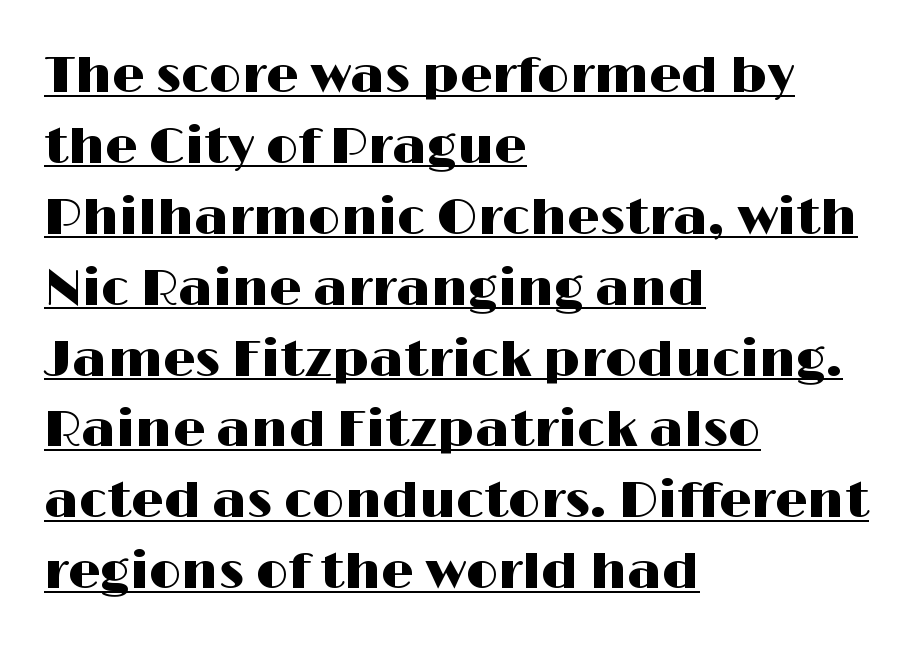
{"serif": "no", "italic": "no", "width": "wide", "stroke_contrast": "high", "x_height": "medium", "monospaced": "no", "underline": "yes", "align": "left", "line_spacing": "normal", "line_spacing_ratio": 1.39, "letter_spacing": "normal", "letter_spacing_em": 0.0, "glyph_px": 51}
